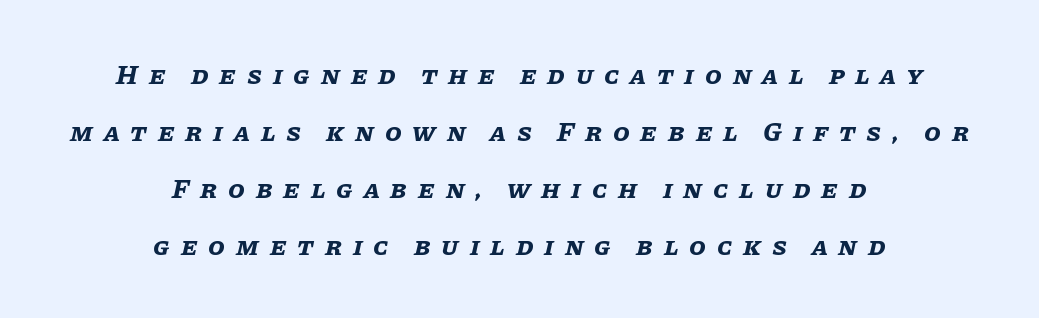
{"italic": "yes", "lean": "right", "slant_degrees": 11, "bold": "yes", "underline": "no", "align": "center", "line_spacing": "loose", "line_spacing_ratio": 2.11, "letter_spacing": "wide", "letter_spacing_em": 0.4, "glyph_px": 27}
